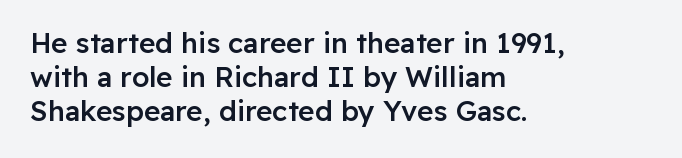
Q: Is the text bold? A: Semi-bold.
Q: Is the text italic (slanted)? A: No, it is upright.
Q: Is the typeface a serif or a sans-serif typeface? A: Sans-serif.
Q: Is the text underlined? A: No.
Q: How is the paragraph aligned? A: Left-aligned.
Q: Is the spacing between letters normal or unusually wide? A: Normal.
Q: Width (condensed, normal, or wide)? A: Normal.
Q: Stroke contrast? A: Low.
Q: x-height? A: Medium.
Q: Monospaced? A: No.
